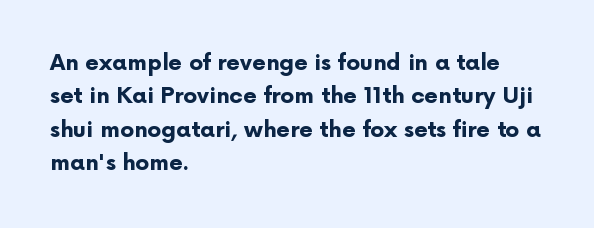
The image shows 22 px bold type, upright; set left-aligned, normal line spacing (1.52x), normal letter spacing, not underlined.
